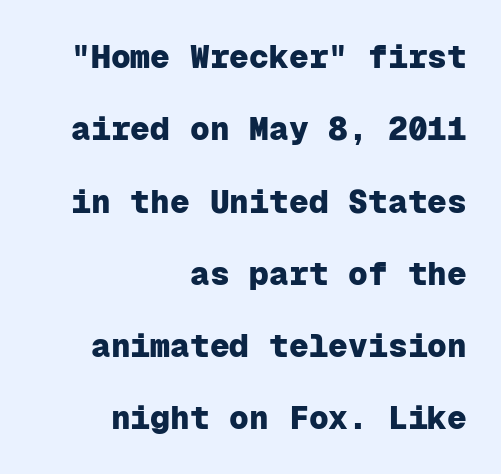
{"serif": "no", "italic": "no", "bold": "yes", "weight": "heavy", "width": "normal", "stroke_contrast": "low", "x_height": "medium", "monospaced": "yes", "underline": "no", "align": "right", "line_spacing": "loose", "line_spacing_ratio": 2.19, "letter_spacing": "normal", "letter_spacing_em": 0.0, "glyph_px": 33}
